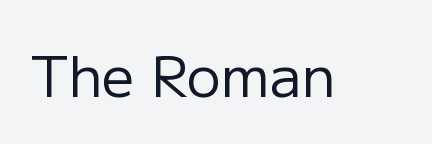
The image shows 57 px regular-weight sans-serif type, upright; set normal letter spacing, not underlined; low stroke contrast and a medium x-height.
